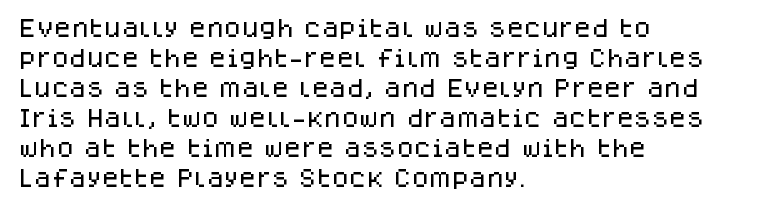
The image shows 20 px text type, upright; set left-aligned, normal line spacing (1.5x), normal letter spacing, not underlined.
